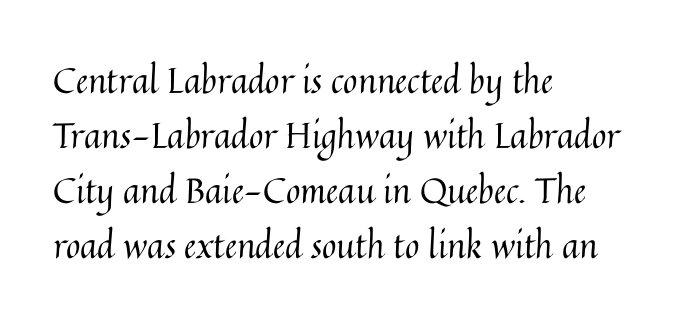
{"bold": "no", "weight": "regular", "width": "normal", "stroke_contrast": "medium", "x_height": "medium", "monospaced": "no", "underline": "no", "align": "left", "line_spacing": "normal", "line_spacing_ratio": 1.57, "letter_spacing": "normal", "letter_spacing_em": 0.0, "glyph_px": 35}
